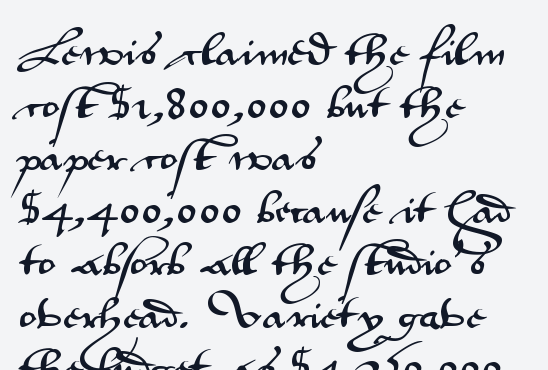
The image shows 37 px wide sans-serif type; set left-aligned, normal line spacing (1.42x), normal letter spacing, not underlined; medium stroke contrast and a small x-height.
